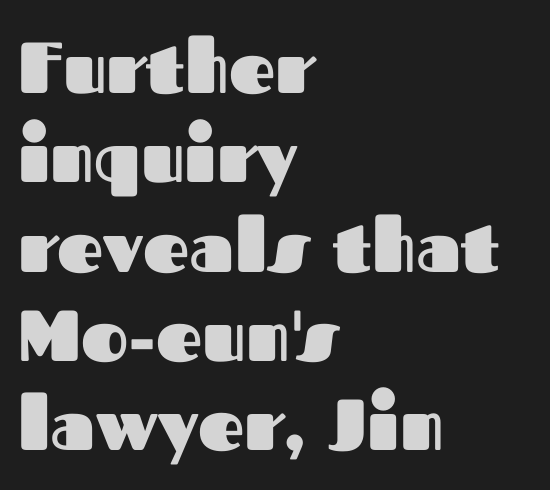
The image shows 72 px heavy sans-serif type, upright; set left-aligned, line spacing 1.24x, normal letter spacing, not underlined; medium stroke contrast and a medium x-height.
